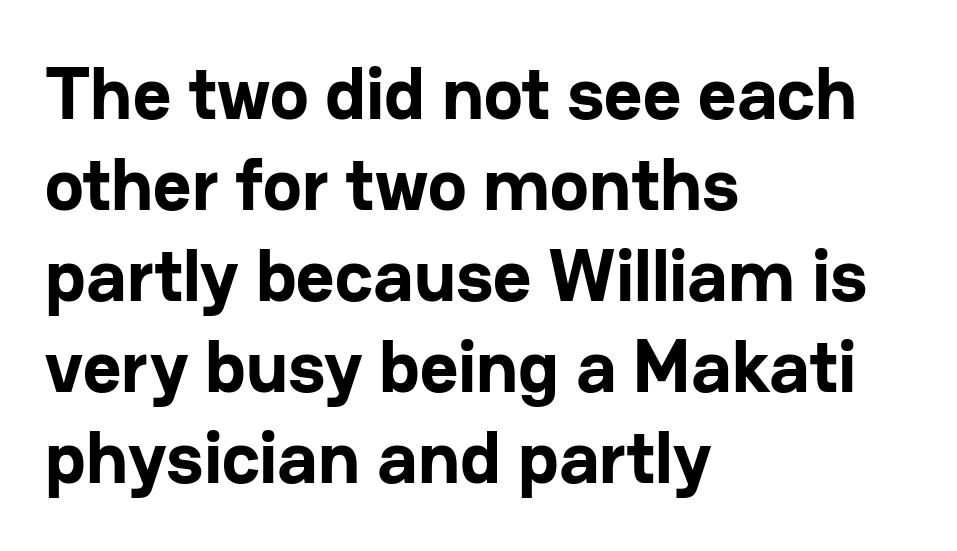
The image shows 74 px bold sans-serif type, upright; set left-aligned, line spacing 1.23x, normal letter spacing, not underlined; low stroke contrast and a medium x-height.
